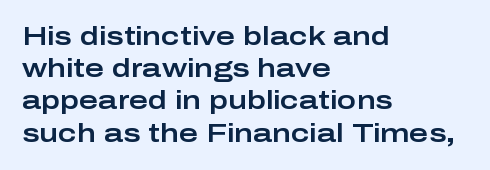
Q: Is the text italic (slanted)? A: No, it is upright.
Q: Is the text underlined? A: No.
Q: How is the paragraph aligned? A: Left-aligned.
Q: Is the spacing between letters normal or unusually wide? A: Normal.
